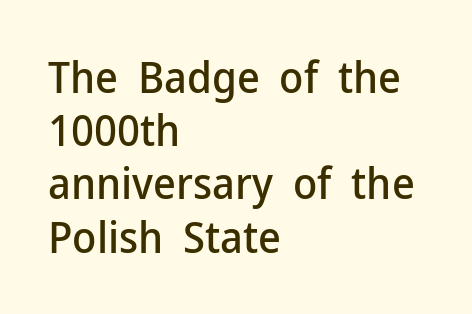
Just letters on the line, the space beneath them empty. The face used here is proportionally spaced, like ordinary book or web type. Tall strokes in this sample are plumb rather than angled. Tracking value appears to be zero — textbook default spacing. Note: no serifs on the glyphs.
